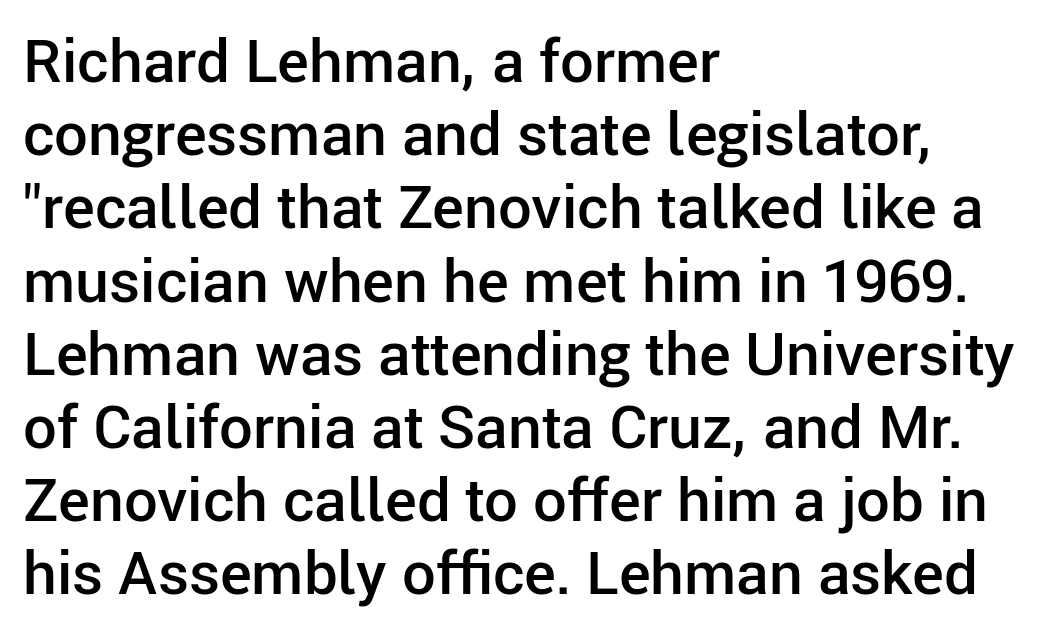
{"serif": "no", "italic": "no", "bold": "semi", "weight": "semibold", "width": "normal", "stroke_contrast": "low", "x_height": "medium", "monospaced": "no", "underline": "no", "align": "left", "line_spacing_ratio": 1.22, "letter_spacing": "normal", "letter_spacing_em": 0.0, "glyph_px": 60}
